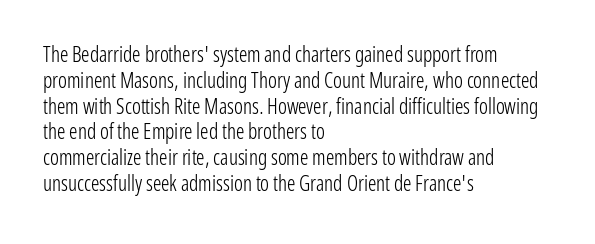
The image shows 21 px text type, upright; set left-aligned, line spacing 1.23x, normal letter spacing, not underlined.
